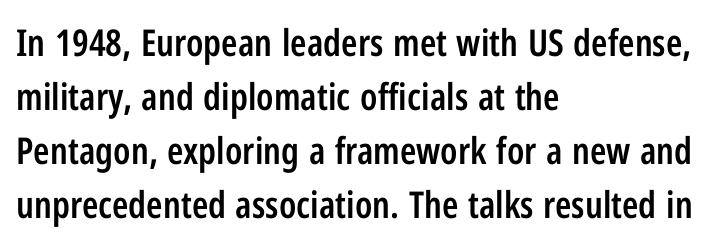
The image shows 37 px semibold, condensed sans-serif type, upright; set left-aligned, normal line spacing (1.46x), normal letter spacing, not underlined; low stroke contrast and a medium x-height.
